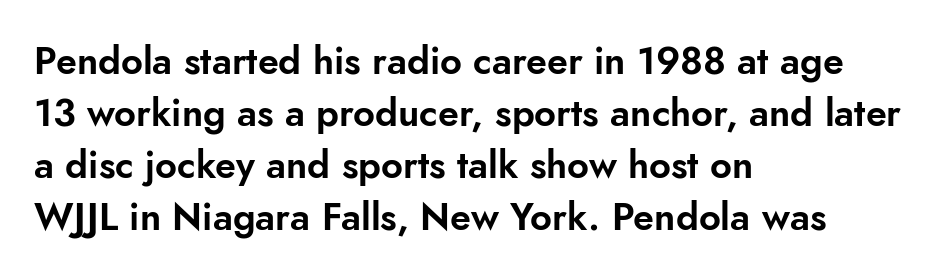
The image shows 38 px sans-serif type, upright; set left-aligned, normal line spacing (1.37x), normal letter spacing, not underlined; low stroke contrast and a small x-height.
